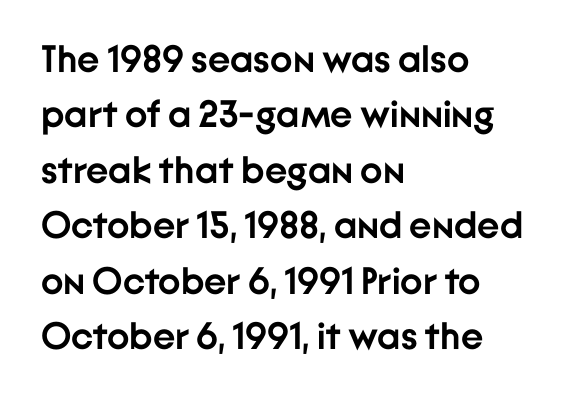
Q: Is the text bold? A: Yes.
Q: Is the text italic (slanted)? A: No, it is upright.
Q: Is the typeface a serif or a sans-serif typeface? A: Sans-serif.
Q: Is the text underlined? A: No.
Q: How is the paragraph aligned? A: Left-aligned.
Q: Is the spacing between letters normal or unusually wide? A: Normal.
Q: Is the spacing between lines tight, normal or loose? A: Normal.
Q: Width (condensed, normal, or wide)? A: Normal.
Q: Stroke contrast? A: Low.
Q: x-height? A: Medium.
Q: Monospaced? A: No.
